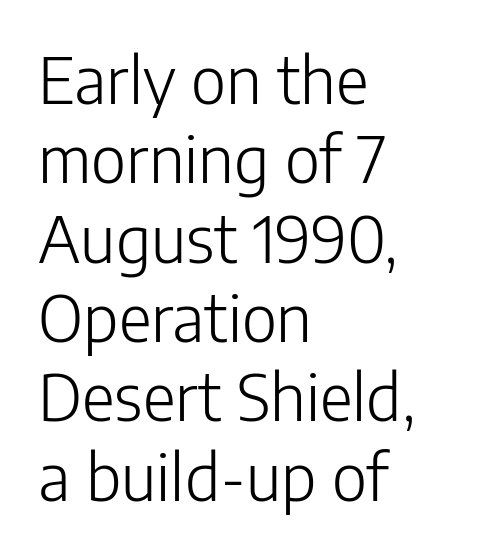
The string is rendered with underlining switched off. Is the type heavy? It reads as light-to-regular instead. You can tell it's not italic because the verticals are truly vertical. You can tell from the bare stems that sans-serif type was used. Honestly, the letter spacing is just normal — you wouldn't notice it. Caption: multi-line text, flush left, ragged right.
